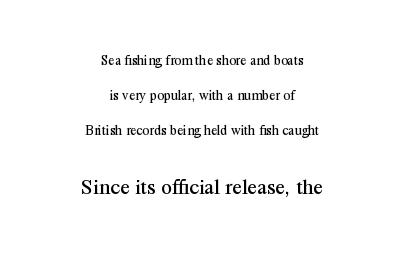
Q: Is the text bold? A: No.
Q: Is the text italic (slanted)? A: No, it is upright.
Q: Is the text underlined? A: No.
Q: How is the paragraph aligned? A: Centered.
Q: Is the spacing between letters normal or unusually wide? A: Normal.
Q: Is the spacing between lines tight, normal or loose? A: Loose.
Q: Which block of text is set in a larger size, the first (top) or the second (bottom)? A: The second (bottom) one.
